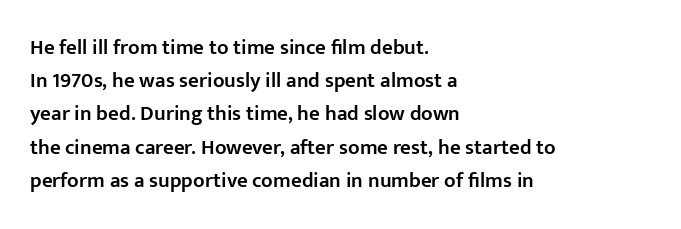
A typesetter would call this zero additional tracking. The foot of each line stays bare and open. Whoever set this chose a conventional vertical rhythm. Short and long lines alike share a common starting point at left. Stems and bowls a touch heavier than normal — semibold. The lettering stays uniformly vertical, giving the passage a roman look.
